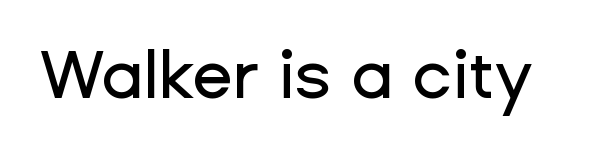
Each letter's strokes conclude bluntly, with no projecting serifs. Note the varied advance widths — an 'i' is clearly narrower than an 'm'. The rendering keeps characters at their native spacing. The space beneath each line is pristine and unruled.
